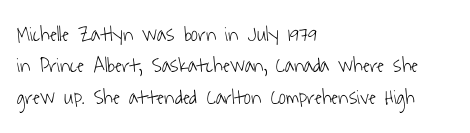
The image shows 21 px text type; set left-aligned, normal line spacing (1.5x), normal letter spacing, not underlined.
